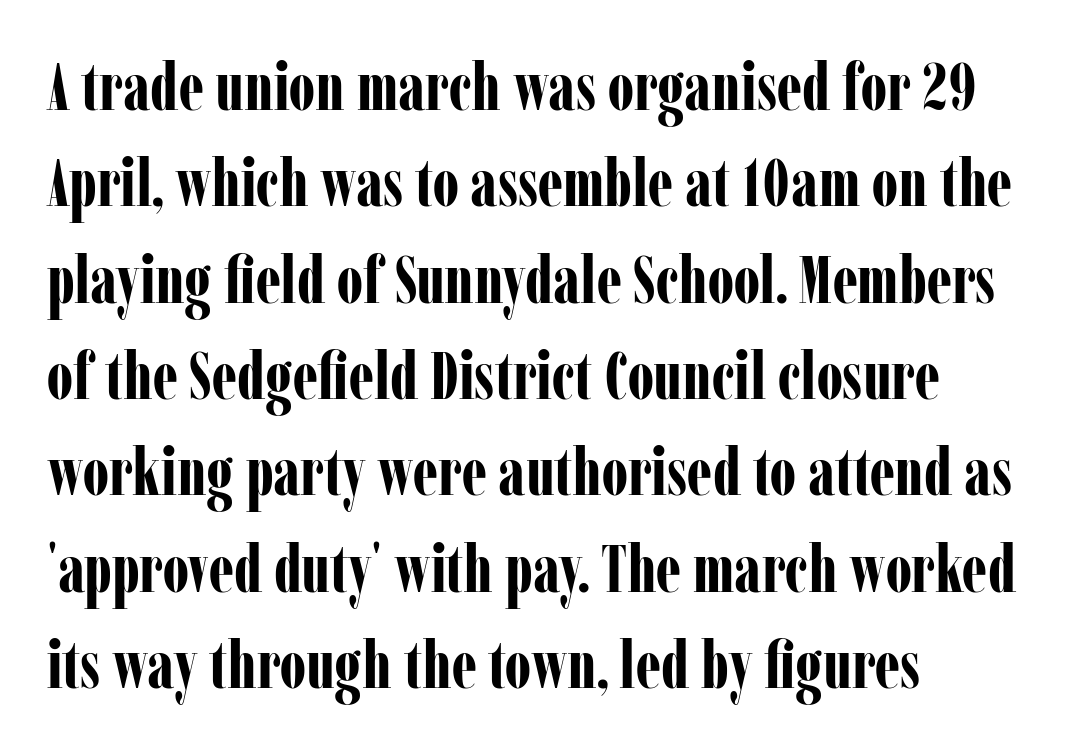
Serifs: yes, visible at the terminals of the letterforms. This is the regular roman posture of the typeface. The baseline area is clear. The paragraph shown leans on its left margin. Regular leading.
